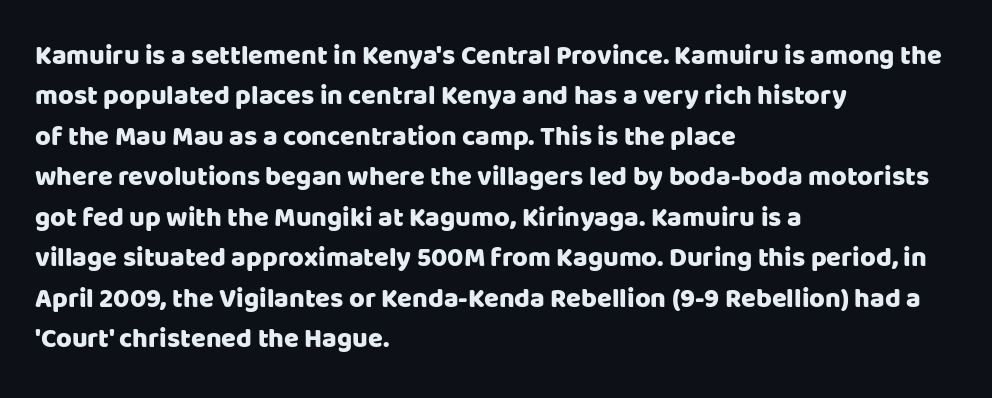
No italicization has been applied; the sample stays upright. This block has exactly the height ordinary leading produces. Students, note that the glyphs here touch the page at normal intervals. Typeset ragged right — the left edge is the straight one.
